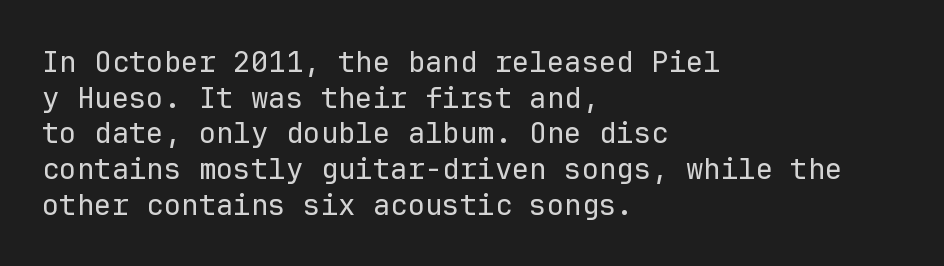
Q: Is the text bold? A: No.
Q: Is the text italic (slanted)? A: No, it is upright.
Q: Is the typeface a serif or a sans-serif typeface? A: Sans-serif.
Q: Is the text underlined? A: No.
Q: How is the paragraph aligned? A: Left-aligned.
Q: Is the spacing between letters normal or unusually wide? A: Normal.
Q: Width (condensed, normal, or wide)? A: Normal.
Q: Stroke contrast? A: Low.
Q: x-height? A: Medium.
Q: Monospaced? A: Yes.
